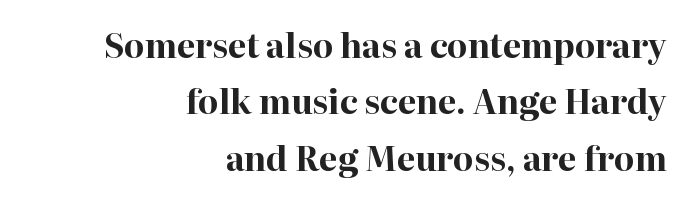
The letters advance in unequal steps, a hallmark of proportional type. Summary of weight: heavy, a full bold. Each line ends at the same right margin while the left side varies. This sample uses a serif face.
